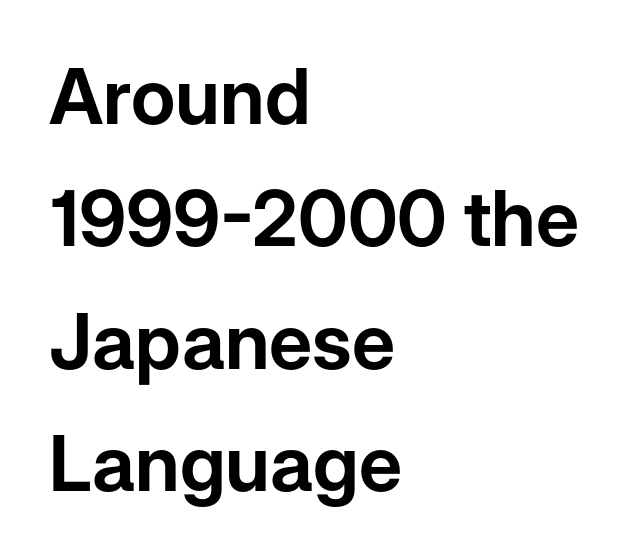
The image shows 77 px sans-serif type, upright; set left-aligned, normal line spacing (1.59x), normal letter spacing, not underlined; low stroke contrast and a medium x-height.
